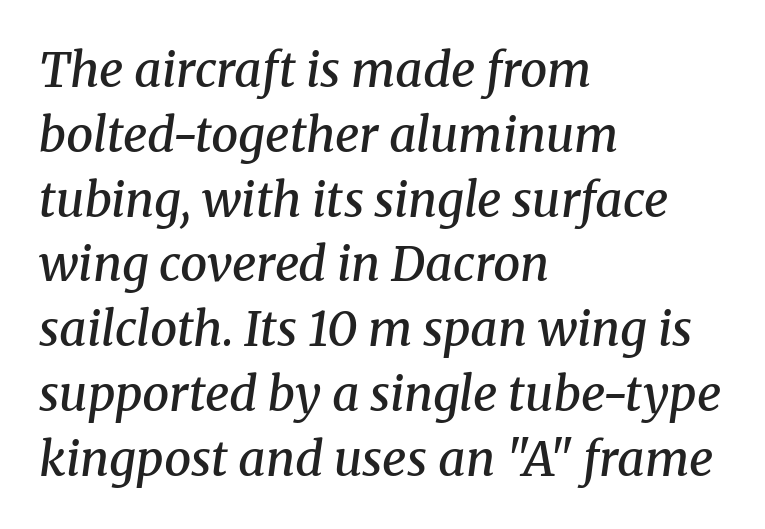
The image shows 48 px semibold serif type, italic (leaning right); set left-aligned, normal line spacing (1.35x), normal letter spacing, not underlined; medium stroke contrast and a medium x-height.
